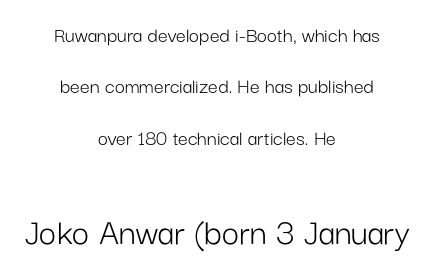
{"serif": "no", "italic": "no", "bold": "no", "weight": "light", "width": "normal", "stroke_contrast": "low", "x_height": "medium", "monospaced": "no", "underline": "no", "align": "center", "line_spacing": "loose", "line_spacing_ratio": 2.34, "letter_spacing": "normal", "letter_spacing_em": 0.0, "larger_block": "second", "size_ratio": 1.73, "glyph_px": 38}
